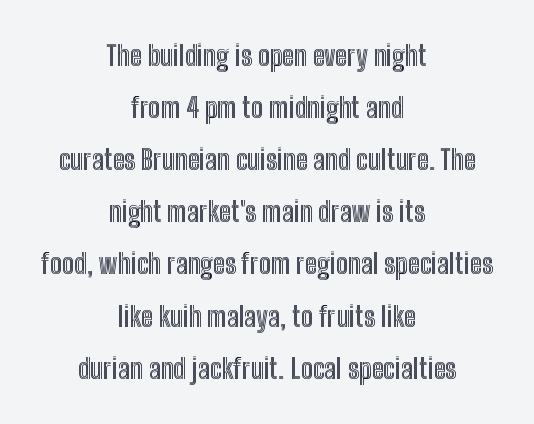
{"italic": "no", "underline": "no", "align": "center", "line_spacing": "loose", "line_spacing_ratio": 1.93, "letter_spacing": "normal", "letter_spacing_em": 0.0, "glyph_px": 27}
